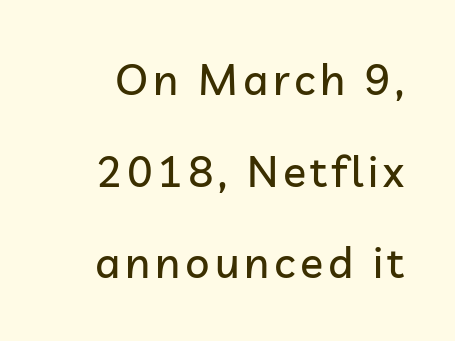
The image shows 43 px sans-serif type, upright; set loose line spacing (2.13x), not underlined; low stroke contrast and a medium x-height.
